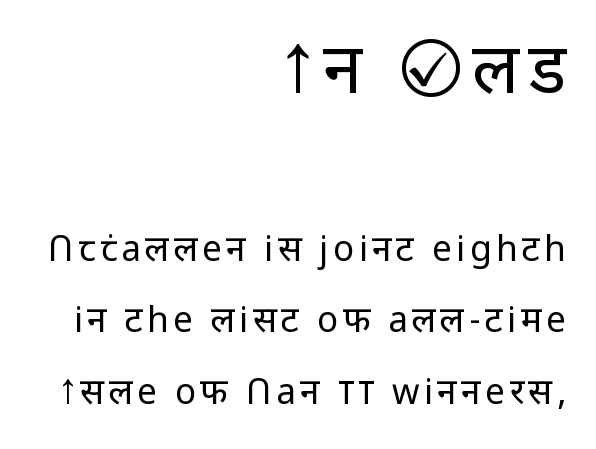
{"serif": "no", "italic": "no", "bold": "no", "weight": "regular", "width": "normal", "stroke_contrast": "low", "x_height": "medium", "monospaced": "no", "underline": "no", "align": "right", "line_spacing": "loose", "line_spacing_ratio": 2.04, "larger_block": "first", "size_ratio": 2.0, "glyph_px": 70}
